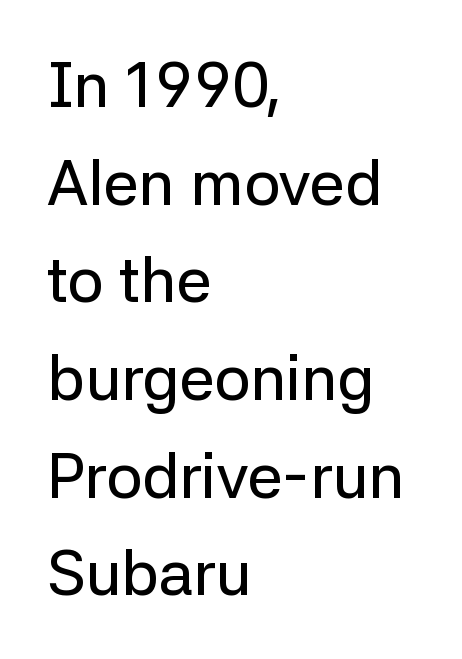
The gaps between neighbouring characters are ordinary and unremarkable. This is sans-serif lettering, the kind often seen on screens and signage. Notice how the stems are strictly vertical — no italics here. These lines are rendered in a variable-pitch font.
